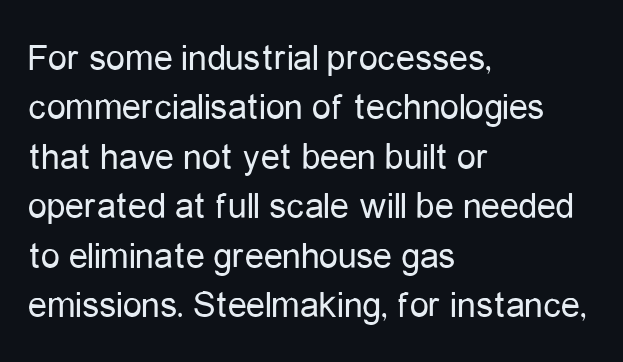
Q: Is the text bold? A: No.
Q: Is the text italic (slanted)? A: No, it is upright.
Q: Is the typeface a serif or a sans-serif typeface? A: Sans-serif.
Q: Is the text underlined? A: No.
Q: How is the paragraph aligned? A: Left-aligned.
Q: Is the spacing between letters normal or unusually wide? A: Normal.
Q: Is the spacing between lines tight, normal or loose? A: Normal.
Q: Width (condensed, normal, or wide)? A: Condensed.
Q: Stroke contrast? A: Low.
Q: x-height? A: Medium.
Q: Monospaced? A: No.
